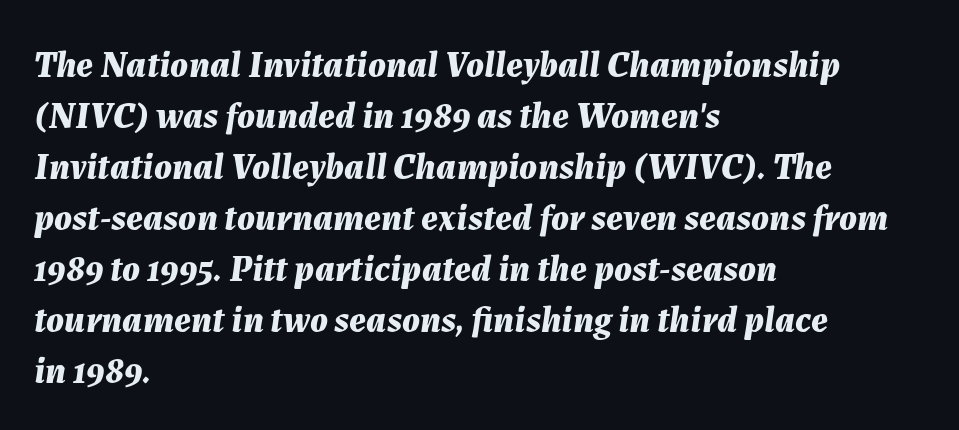
Q: Is the text bold? A: Yes.
Q: Is the text italic (slanted)? A: Yes, it leans right by about 7 degrees.
Q: Is the text underlined? A: No.
Q: How is the paragraph aligned? A: Left-aligned.
Q: Is the spacing between letters normal or unusually wide? A: Normal.
Q: Is the spacing between lines tight, normal or loose? A: Normal.
Q: Width (condensed, normal, or wide)? A: Normal.
Q: Stroke contrast? A: Medium.
Q: x-height? A: Medium.
Q: Monospaced? A: No.
